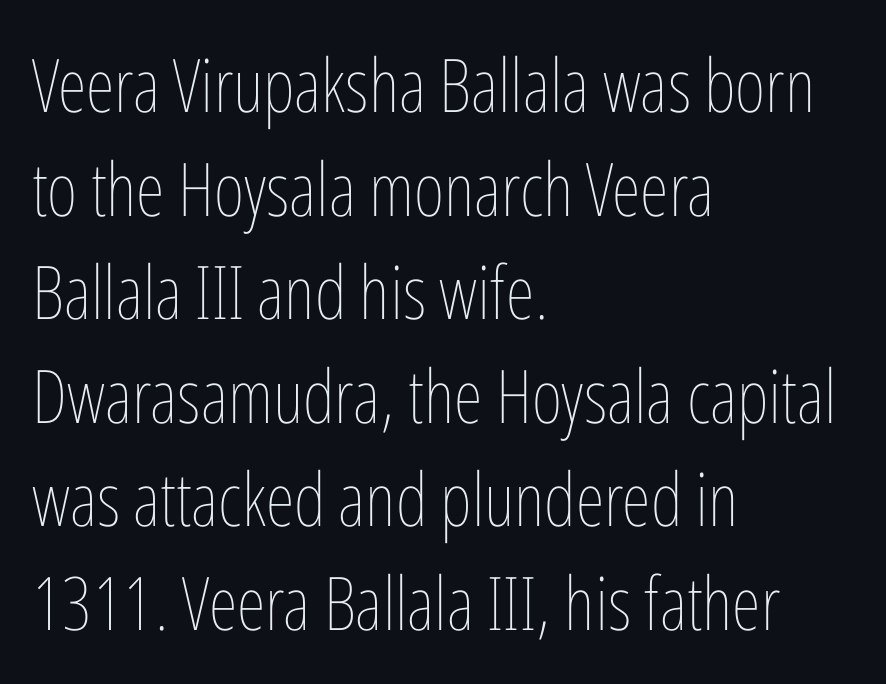
The image shows 74 px thin, condensed type, upright; set left-aligned, normal line spacing (1.4x), normal letter spacing, not underlined; low stroke contrast and a medium x-height.
